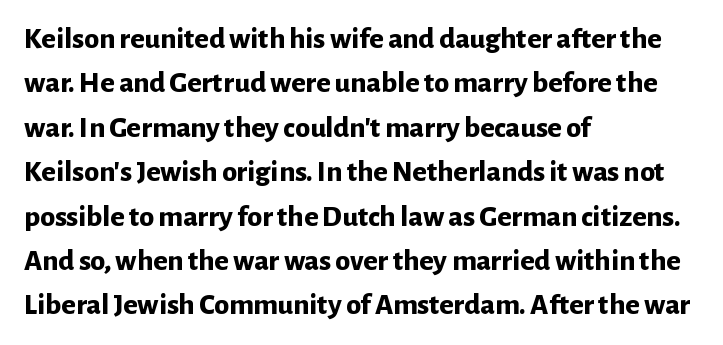
The image shows 30 px bold sans-serif type, upright; set left-aligned, normal line spacing (1.48x), normal letter spacing, not underlined; low stroke contrast and a medium x-height.
